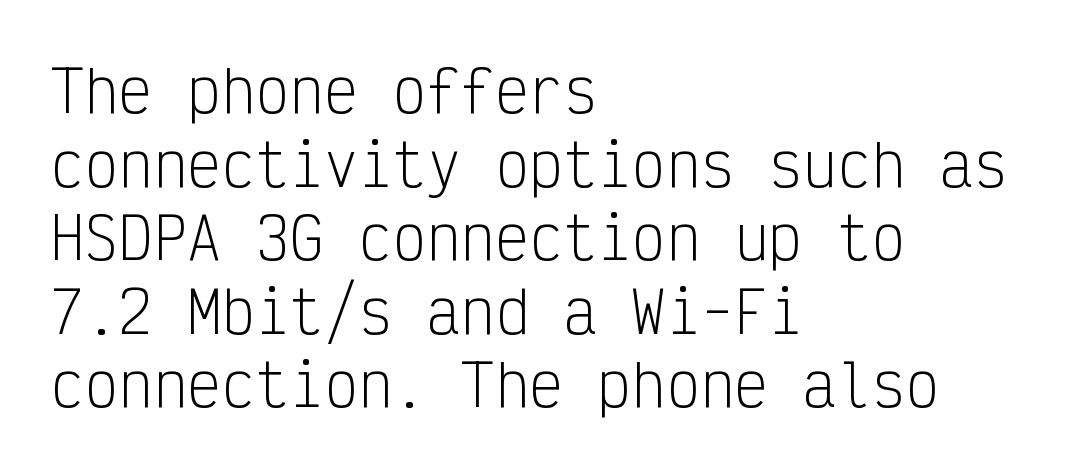
Short note: letters normally spaced. Stems here are at most as thick as an everyday book face. What's the leading like? Ordinary, nothing unusual. Italic: no, the glyphs are upright roman.
